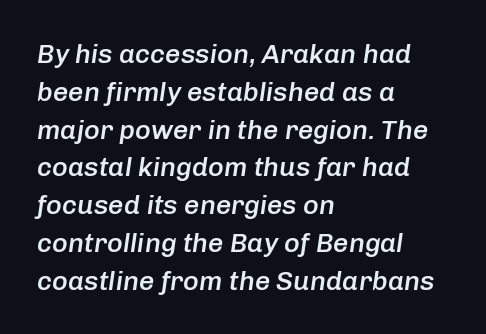
The tracking reads as untouched default to a designer's eye. The lines sit at an ordinary, default distance from one another. The characters look somewhat weighty, a semibold short of true bold. Just letters on the line, the space beneath them empty. The paragraph has a hard left edge and a soft right edge. Is the type slanted? Yes — the strokes lean at a clear angle.
